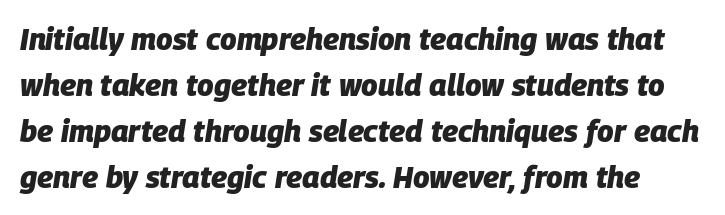
Q: Is the text bold? A: Yes.
Q: Is the text italic (slanted)? A: Yes, it leans right by about 9 degrees.
Q: Is the text underlined? A: No.
Q: Is the spacing between letters normal or unusually wide? A: Normal.
Q: Is the spacing between lines tight, normal or loose? A: Normal.
Q: Width (condensed, normal, or wide)? A: Normal.
Q: Stroke contrast? A: Low.
Q: x-height? A: Large.
Q: Monospaced? A: No.
